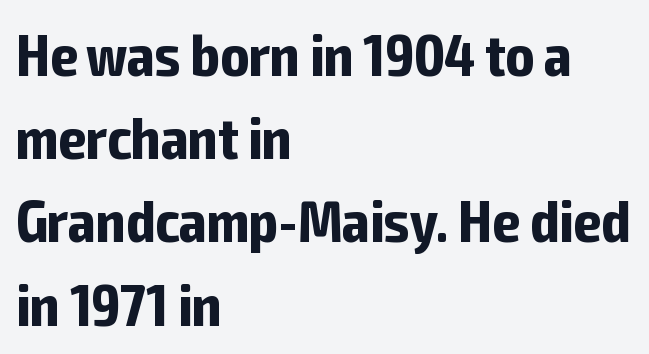
The designer went with a sans here, leaving each stem footless. The face used here is proportionally spaced, like ordinary book or web type. This is roman type, the default non-slanted kind. Pretty heavy lettering here — definitely bold. Compared with a centered layout, this one pins lines to the left instead. Tracking here is standard; glyphs follow each other at the usual distance.
